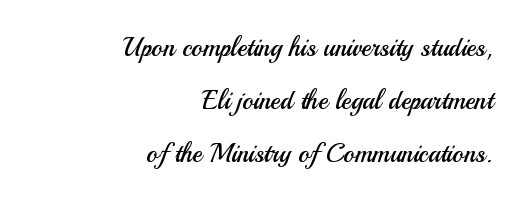
{"bold": "no", "underline": "no", "align": "right", "line_spacing": "loose", "line_spacing_ratio": 2.04, "letter_spacing": "normal", "letter_spacing_em": 0.0, "glyph_px": 26}
